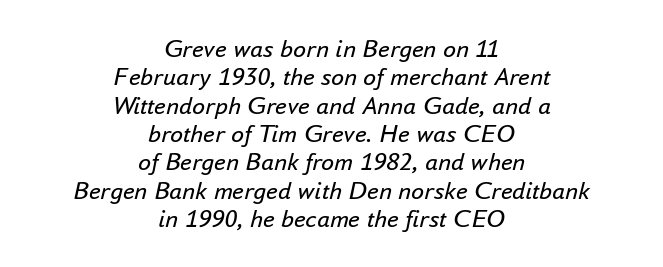
The image shows 26 px text type, italic (leaning right); set centered, tight line spacing (1.09x), normal letter spacing, not underlined.
